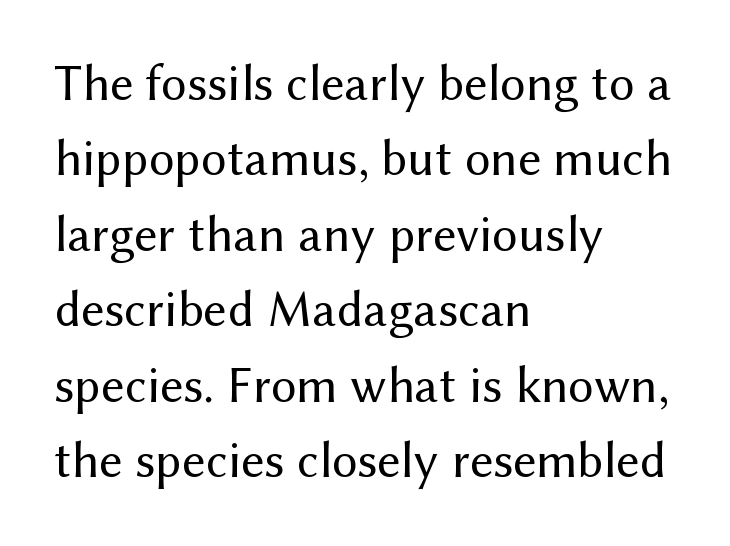
Q: Is the text bold? A: No.
Q: Is the text italic (slanted)? A: No, it is upright.
Q: Is the typeface a serif or a sans-serif typeface? A: Sans-serif.
Q: Is the text underlined? A: No.
Q: How is the paragraph aligned? A: Left-aligned.
Q: Is the spacing between letters normal or unusually wide? A: Normal.
Q: Is the spacing between lines tight, normal or loose? A: Normal.
Q: Width (condensed, normal, or wide)? A: Normal.
Q: Stroke contrast? A: Medium.
Q: x-height? A: Medium.
Q: Monospaced? A: No.
